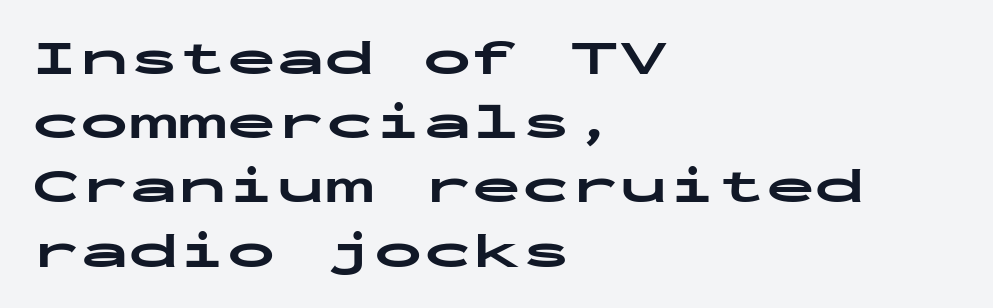
The sample has been set heavy, in full bold. The letters march in equal steps, a hallmark of fixed-pitch type. Rendered with straight, roman letterforms. You can tell from the bare stems that sans-serif type was used.
